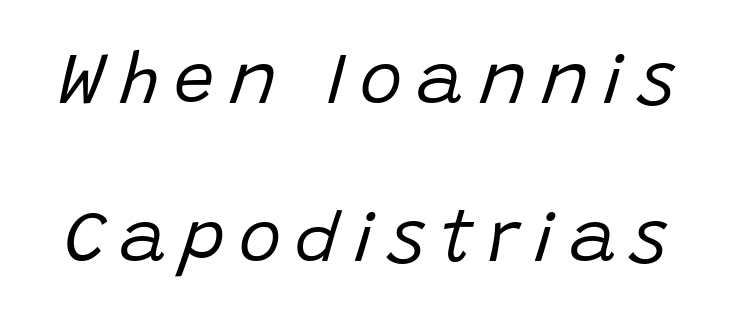
Q: Is the text bold? A: No.
Q: Is the text italic (slanted)? A: Yes, it leans right by about 15 degrees.
Q: Is the text underlined? A: No.
Q: Is the spacing between letters normal or unusually wide? A: Unusually wide.
Q: Is the spacing between lines tight, normal or loose? A: Loose.
Q: Width (condensed, normal, or wide)? A: Normal.
Q: Stroke contrast? A: Low.
Q: x-height? A: Large.
Q: Monospaced? A: No.
